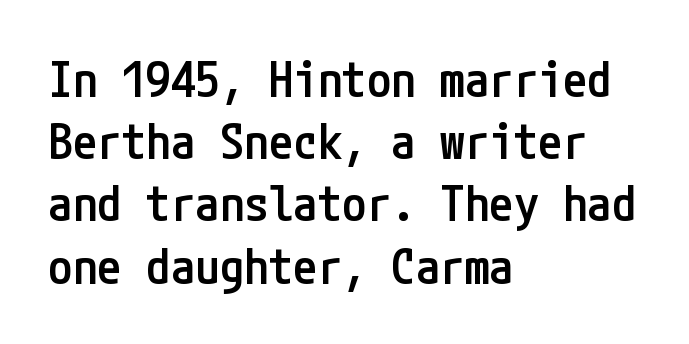
The image shows 49 px semibold, condensed sans-serif type, upright; set left-aligned, normal line spacing (1.27x), normal letter spacing, not underlined; low stroke contrast and a medium x-height.
